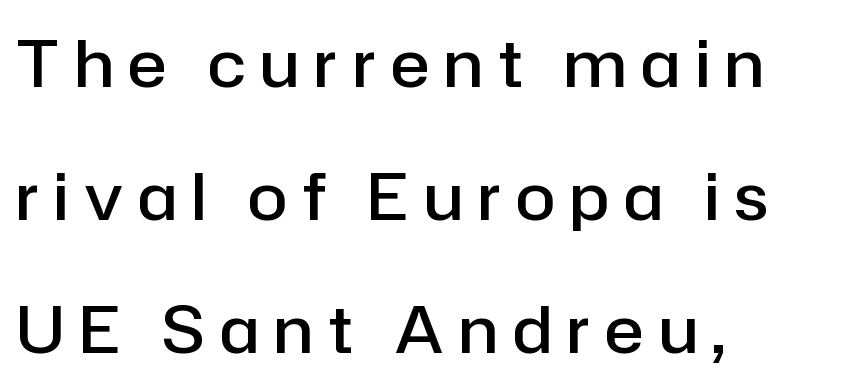
The image shows 65 px semibold sans-serif type, upright; set left-aligned, loose line spacing (2.05x), unusually wide letter spacing (+0.23 em), not underlined; low stroke contrast and a medium x-height.
